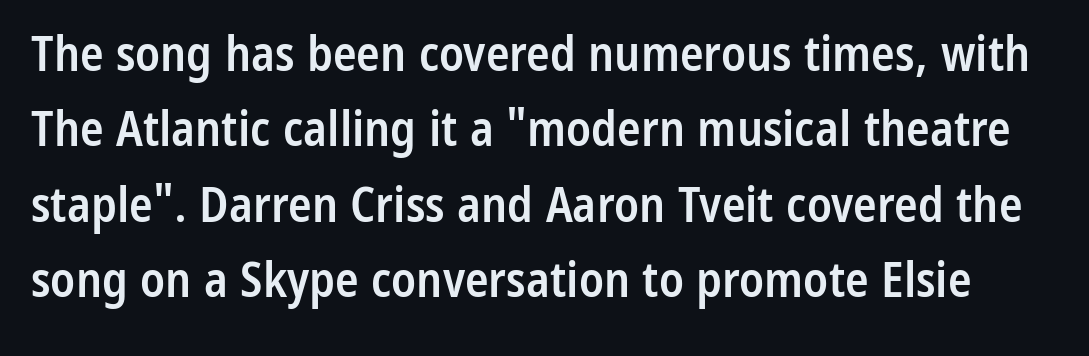
The image shows 49 px semibold, condensed sans-serif type, upright; set normal line spacing (1.54x), normal letter spacing, not underlined; low stroke contrast and a medium x-height.
